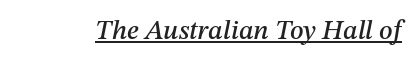
The image shows 27 px text type, italic (leaning right); set normal letter spacing, underlined.
